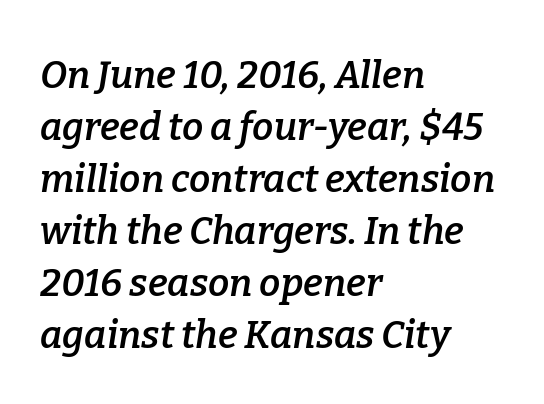
Q: Is the text bold? A: Semi-bold.
Q: Is the text italic (slanted)? A: Yes, it leans right by about 9 degrees.
Q: Is the typeface a serif or a sans-serif typeface? A: Serif.
Q: Is the text underlined? A: No.
Q: How is the paragraph aligned? A: Left-aligned.
Q: Is the spacing between letters normal or unusually wide? A: Normal.
Q: Is the spacing between lines tight, normal or loose? A: Normal.
Q: Width (condensed, normal, or wide)? A: Normal.
Q: Stroke contrast? A: Low.
Q: x-height? A: Medium.
Q: Monospaced? A: No.
